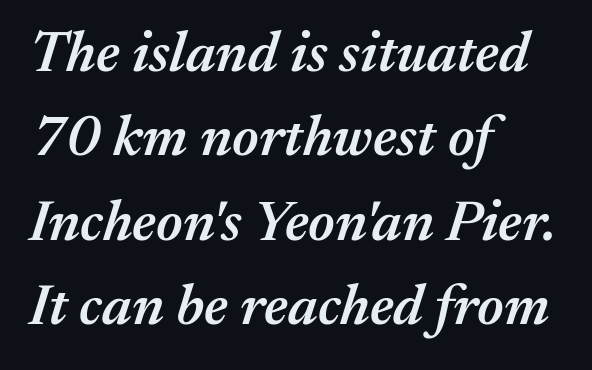
The line texture is even and compact thanks to regular tracking. A typesetter would mark this as italic. Where is the straight margin? On the left. Compared with typical paragraphs, the rows here are spaced about the same. On the weight axis this lands at semibold, roughly 600. Looks like regular typesetting: each glyph gets only the width it needs.
